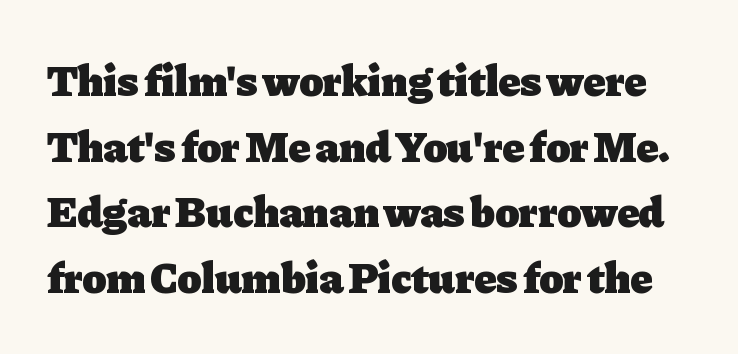
{"serif": "yes", "italic": "no", "bold": "yes", "weight": "heavy", "width": "normal", "stroke_contrast": "low", "x_height": "medium", "monospaced": "no", "underline": "no", "line_spacing": "normal", "line_spacing_ratio": 1.49, "letter_spacing": "normal", "letter_spacing_em": 0.0, "glyph_px": 44}
